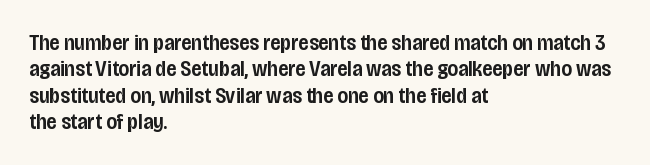
{"italic": "no", "bold": "semi", "underline": "no", "align": "left", "line_spacing_ratio": 1.2, "letter_spacing": "normal", "letter_spacing_em": 0.0, "glyph_px": 22}
